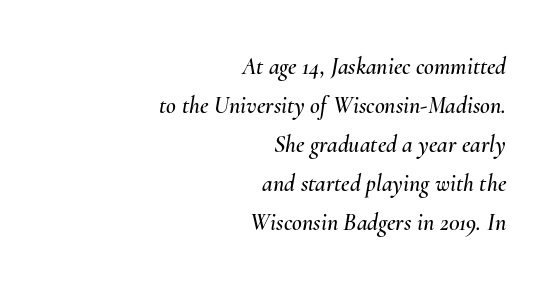
Between one letter and the next there's only the usual sliver of space. One-word summary of the alignment: right. Slanted lettering throughout. Underline: absent.
